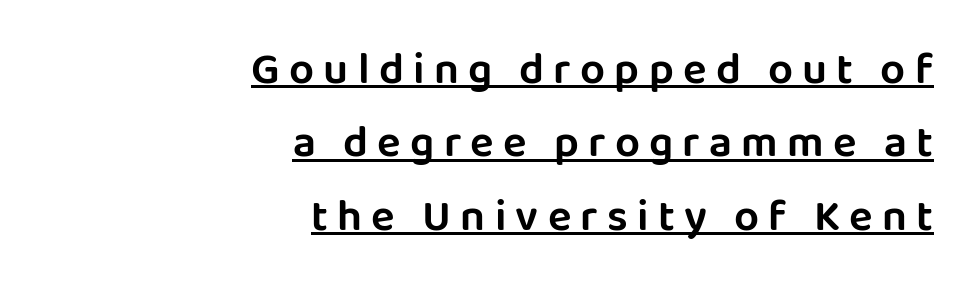
The image shows 44 px sans-serif type, upright; set right-aligned, normal line spacing (1.67x), unusually wide letter spacing (+0.21 em), underlined; low stroke contrast and a large x-height.
